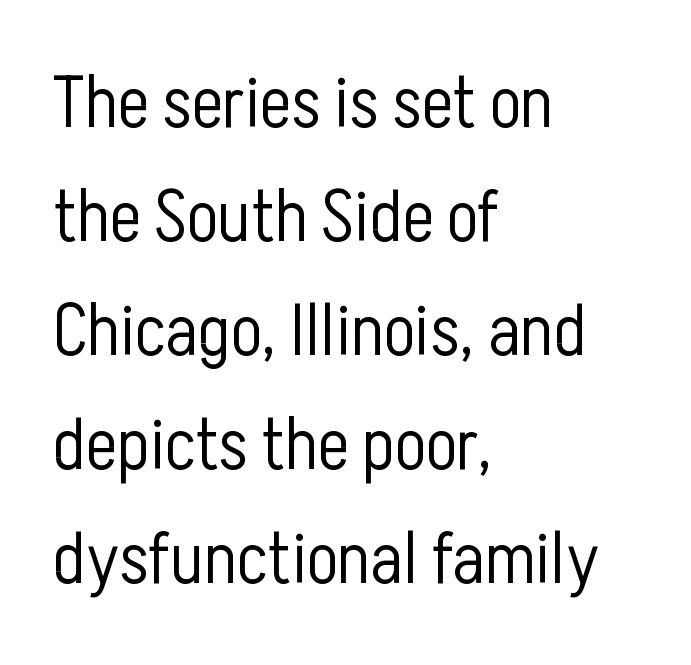
Q: Is the text bold? A: No.
Q: Is the text italic (slanted)? A: No, it is upright.
Q: Is the typeface a serif or a sans-serif typeface? A: Sans-serif.
Q: Is the text underlined? A: No.
Q: How is the paragraph aligned? A: Left-aligned.
Q: Is the spacing between letters normal or unusually wide? A: Normal.
Q: Is the spacing between lines tight, normal or loose? A: Normal.
Q: Width (condensed, normal, or wide)? A: Condensed.
Q: Stroke contrast? A: Low.
Q: x-height? A: Medium.
Q: Monospaced? A: No.
